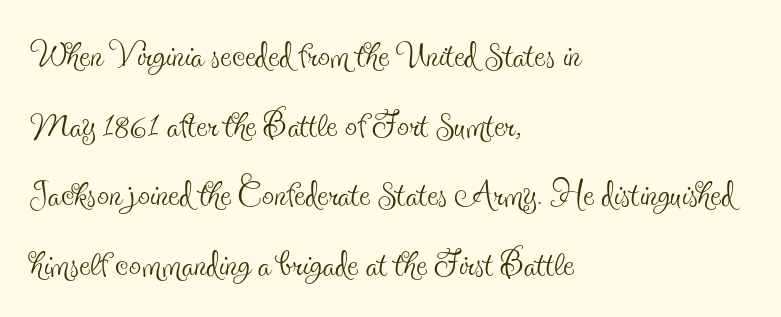
To sum up the face: it has serifs. Only glyphs here, with clear space below each row. Visually the block forms a straight wall on the left and a jagged coastline on the right. Stem width sits at or under what a default text font uses.
